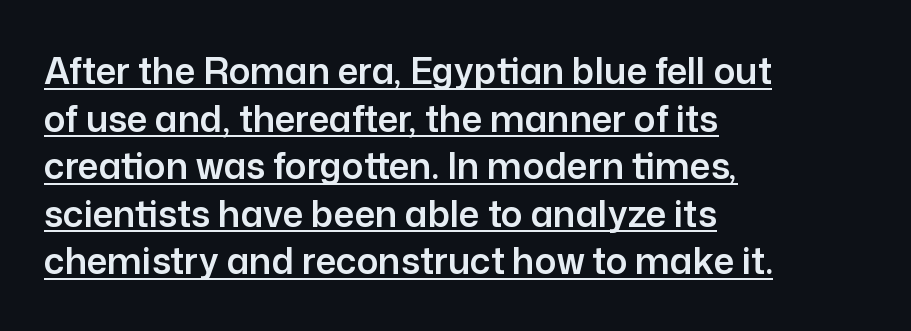
Q: Is the text italic (slanted)? A: No, it is upright.
Q: Is the typeface a serif or a sans-serif typeface? A: Sans-serif.
Q: Is the text underlined? A: Yes.
Q: How is the paragraph aligned? A: Left-aligned.
Q: Is the spacing between letters normal or unusually wide? A: Normal.
Q: Is the spacing between lines tight, normal or loose? A: Normal.
Q: Width (condensed, normal, or wide)? A: Normal.
Q: Stroke contrast? A: Low.
Q: x-height? A: Medium.
Q: Monospaced? A: No.
